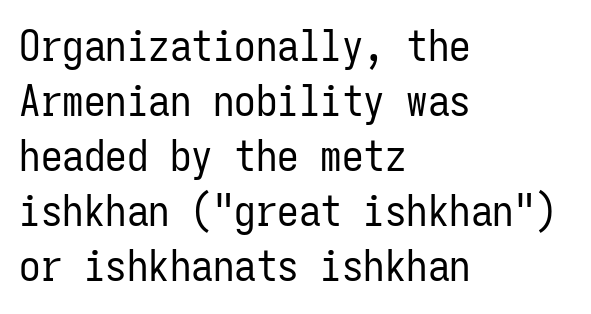
The image shows 43 px regular-weight, condensed sans-serif type, upright, monospaced; set left-aligned, normal line spacing (1.28x), normal letter spacing, not underlined; low stroke contrast and a medium x-height.
